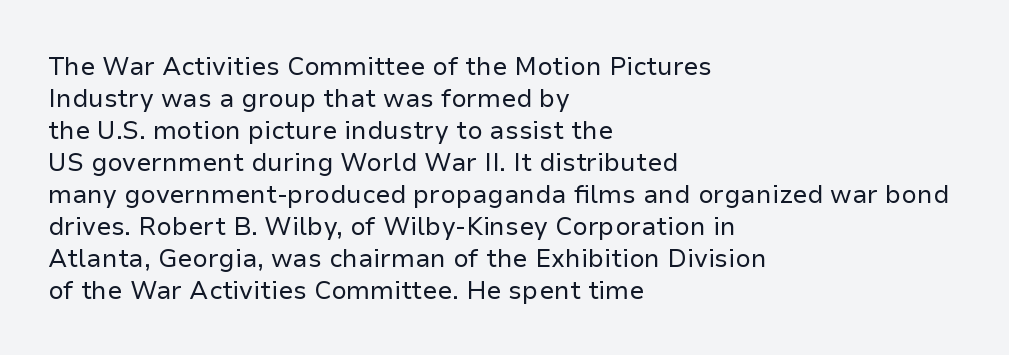
The image shows 25 px text type, upright; set left-aligned, normal line spacing (1.28x), normal letter spacing, not underlined.
